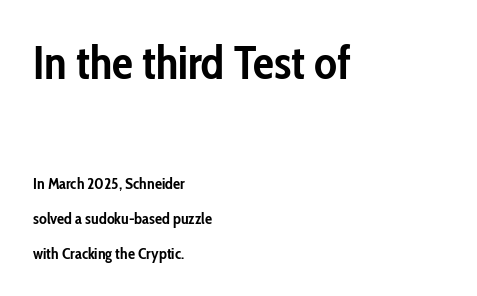
Clear beneath every line of the passage. This is the regular roman posture of the typeface. This sample trades compactness for vertical openness between lines. Note: larger setting up top, smaller setting below. Heavy, bold letterforms. The rendering anchors every line to the left-hand side.
